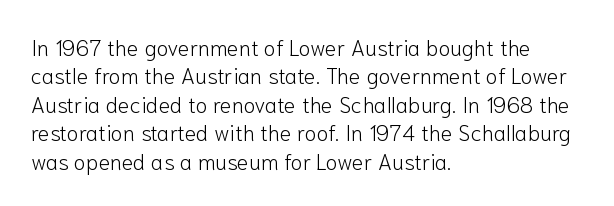
Q: Is the text bold? A: No.
Q: Is the text italic (slanted)? A: No, it is upright.
Q: Is the text underlined? A: No.
Q: How is the paragraph aligned? A: Left-aligned.
Q: Is the spacing between letters normal or unusually wide? A: Normal.
Q: Is the spacing between lines tight, normal or loose? A: Normal.
